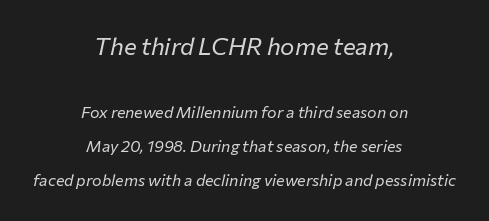
Q: Is the text bold? A: No.
Q: Is the text italic (slanted)? A: Yes, it leans right by about 12 degrees.
Q: Is the text underlined? A: No.
Q: How is the paragraph aligned? A: Centered.
Q: Is the spacing between letters normal or unusually wide? A: Normal.
Q: Is the spacing between lines tight, normal or loose? A: Loose.
Q: Which block of text is set in a larger size, the first (top) or the second (bottom)? A: The first (top) one.
